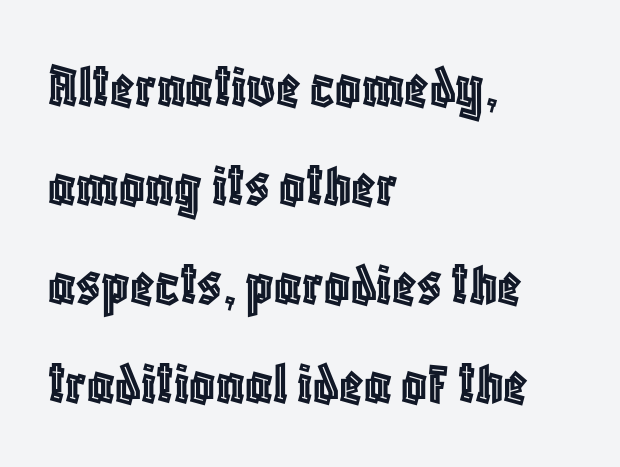
Q: Is the text italic (slanted)? A: No, it is upright.
Q: Is the text underlined? A: No.
Q: How is the paragraph aligned? A: Left-aligned.
Q: Is the spacing between letters normal or unusually wide? A: Normal.
Q: Is the spacing between lines tight, normal or loose? A: Normal.
Q: Width (condensed, normal, or wide)? A: Condensed.
Q: x-height? A: Large.
Q: Monospaced? A: No.
